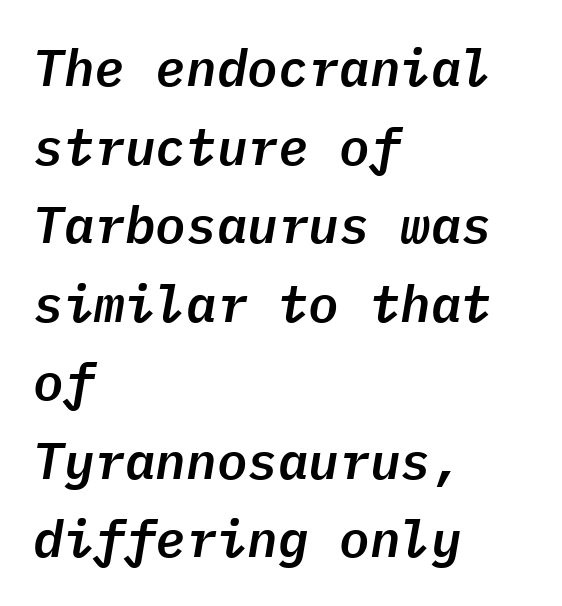
Q: Is the text italic (slanted)? A: Yes, it leans right by about 9 degrees.
Q: Is the text underlined? A: No.
Q: How is the paragraph aligned? A: Left-aligned.
Q: Is the spacing between letters normal or unusually wide? A: Normal.
Q: Is the spacing between lines tight, normal or loose? A: Normal.
Q: Width (condensed, normal, or wide)? A: Normal.
Q: Stroke contrast? A: Low.
Q: x-height? A: Medium.
Q: Monospaced? A: Yes.
